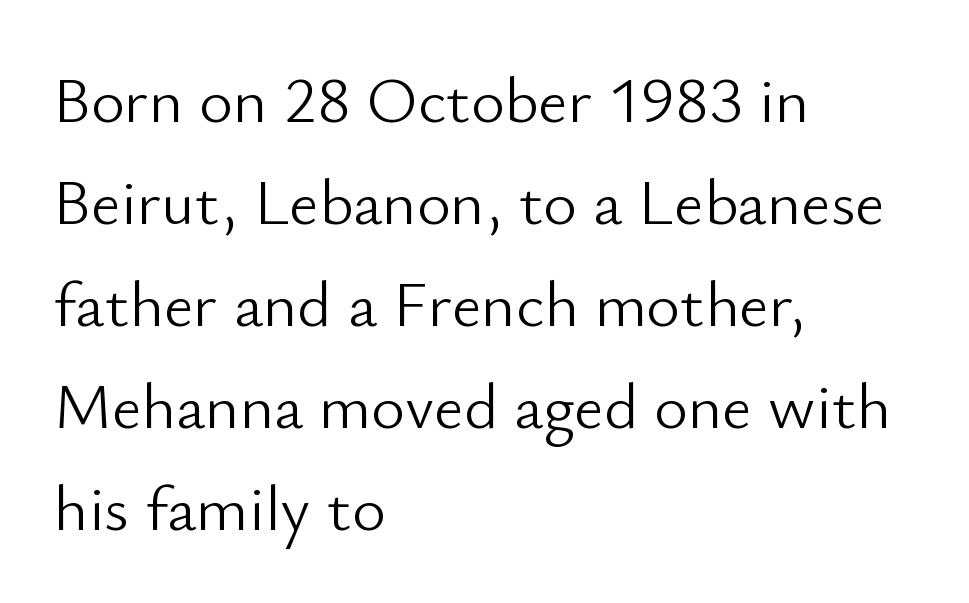
{"serif": "no", "italic": "no", "bold": "no", "weight": "light", "width": "normal", "stroke_contrast": "low", "x_height": "small", "monospaced": "no", "underline": "no", "align": "left", "line_spacing": "normal", "line_spacing_ratio": 1.57, "letter_spacing": "normal", "letter_spacing_em": 0.0, "glyph_px": 65}
